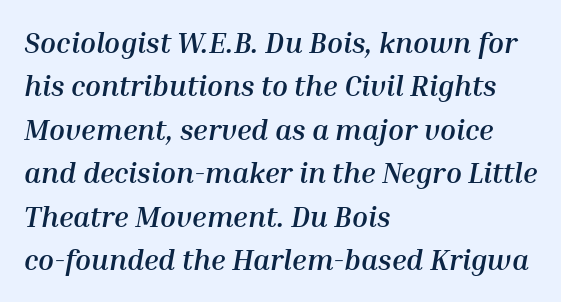
Bare-footed words on every line. Notice how thick the strokes are: this is what a full bold looks like. All the whitespace from short lines collects on the right. You could not count columns in this text — the font is proportionally spaced. The space between consecutive lines is moderate.
